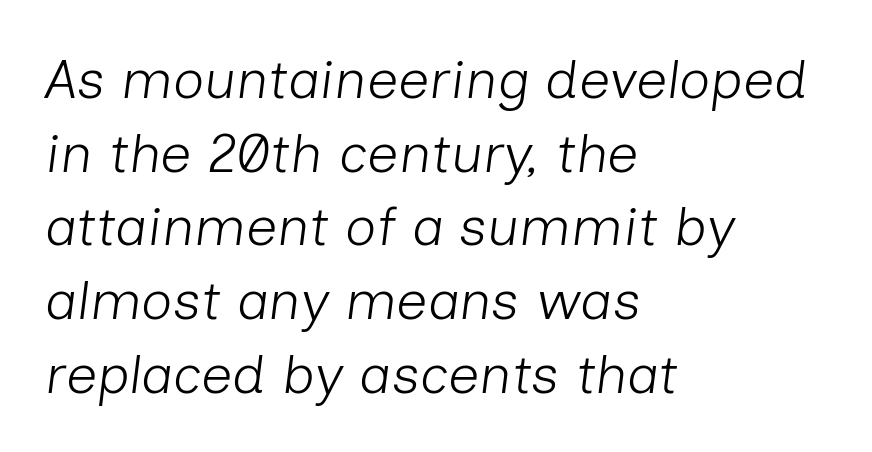
{"italic": "yes", "lean": "right", "slant_degrees": 7, "bold": "no", "weight": "light", "width": "normal", "stroke_contrast": "low", "x_height": "medium", "monospaced": "no", "underline": "no", "align": "left", "line_spacing": "normal", "line_spacing_ratio": 1.34, "letter_spacing": "normal", "letter_spacing_em": 0.0, "glyph_px": 55}
